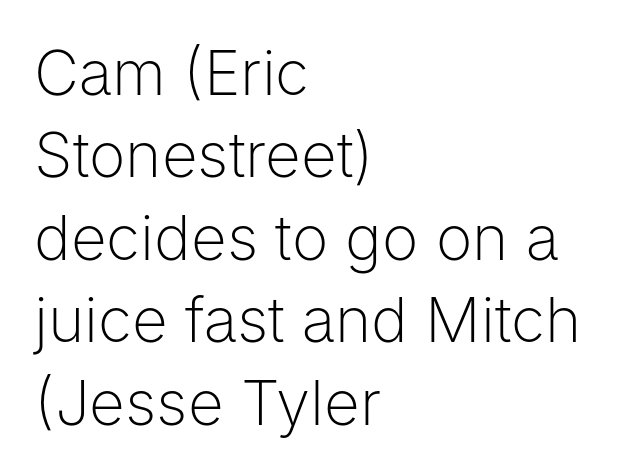
The image shows 62 px light sans-serif type, upright; set left-aligned, normal line spacing (1.33x), normal letter spacing, not underlined; low stroke contrast and a medium x-height.
